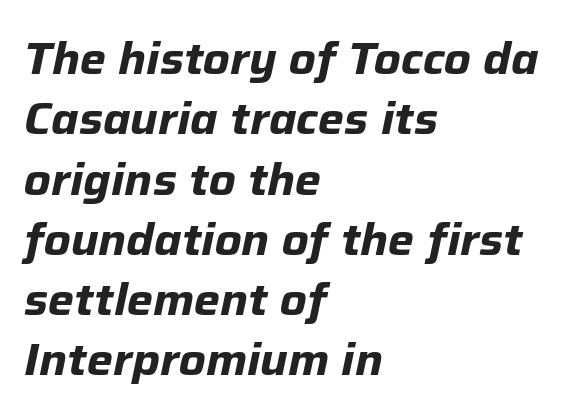
{"italic": "yes", "lean": "right", "slant_degrees": 12, "bold": "yes", "weight": "bold", "width": "normal", "stroke_contrast": "low", "x_height": "medium", "monospaced": "no", "underline": "no", "align": "left", "line_spacing": "normal", "line_spacing_ratio": 1.37, "letter_spacing": "normal", "letter_spacing_em": 0.0, "glyph_px": 44}
